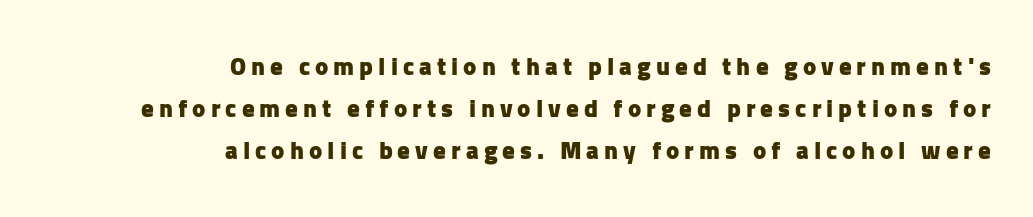
The image shows 25 px bold type, upright; set right-aligned, normal line spacing (1.69x), unusually wide letter spacing (+0.2 em), not underlined.
